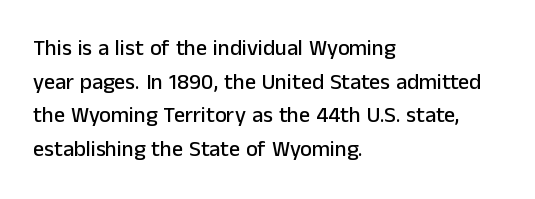
The image shows 22 px text type, upright; set left-aligned, normal line spacing (1.53x), normal letter spacing, not underlined.
